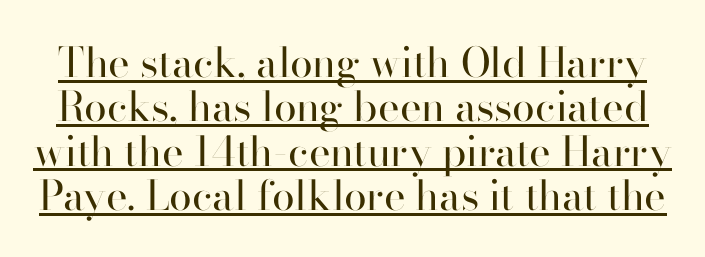
Q: Is the text bold? A: No.
Q: Is the text italic (slanted)? A: No, it is upright.
Q: Is the typeface a serif or a sans-serif typeface? A: Sans-serif.
Q: Is the text underlined? A: Yes.
Q: Is the spacing between letters normal or unusually wide? A: Normal.
Q: Is the spacing between lines tight, normal or loose? A: Tight.
Q: Width (condensed, normal, or wide)? A: Normal.
Q: Stroke contrast? A: High.
Q: x-height? A: Small.
Q: Monospaced? A: No.
